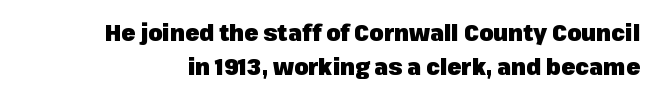
Q: Is the text bold? A: Yes.
Q: Is the text italic (slanted)? A: No, it is upright.
Q: Is the text underlined? A: No.
Q: Is the spacing between letters normal or unusually wide? A: Normal.
Q: Is the spacing between lines tight, normal or loose? A: Normal.
